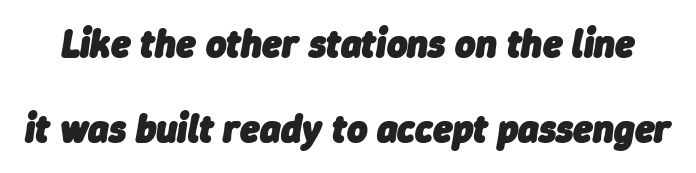
{"italic": "yes", "lean": "right", "slant_degrees": 9, "bold": "yes", "weight": "heavy", "width": "normal", "stroke_contrast": "low", "x_height": "medium", "monospaced": "no", "underline": "no", "line_spacing": "loose", "line_spacing_ratio": 2.18, "letter_spacing": "normal", "letter_spacing_em": 0.0, "glyph_px": 39}
